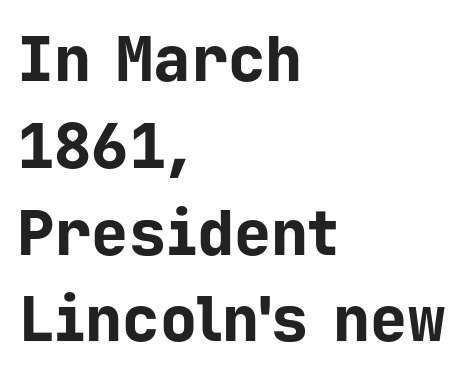
The image shows 62 px bold sans-serif type, upright, monospaced; set left-aligned, normal line spacing (1.4x), normal letter spacing, not underlined; low stroke contrast and a medium x-height.
